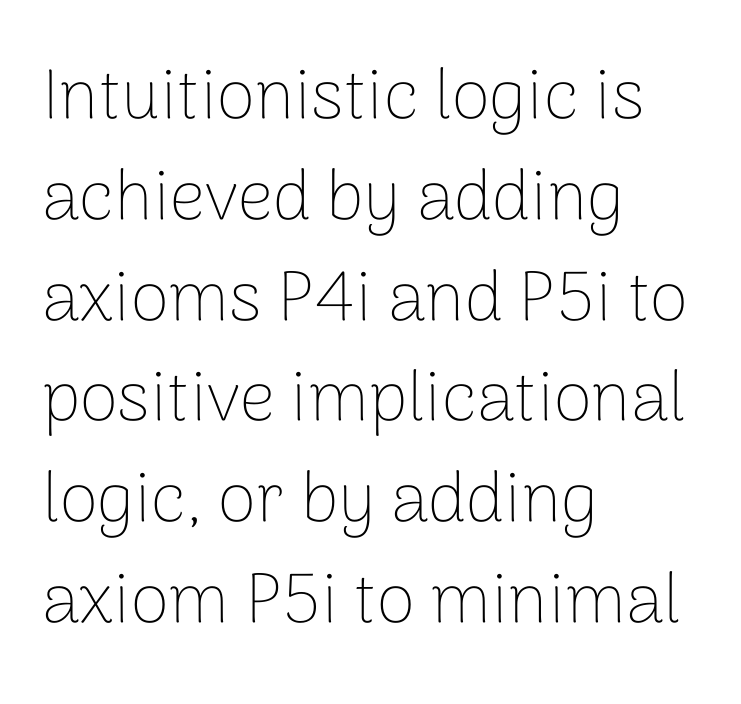
{"serif": "no", "italic": "no", "bold": "no", "weight": "thin", "width": "normal", "stroke_contrast": "low", "x_height": "medium", "monospaced": "no", "underline": "no", "align": "left", "line_spacing": "normal", "line_spacing_ratio": 1.44, "letter_spacing": "normal", "letter_spacing_em": 0.0, "glyph_px": 70}
